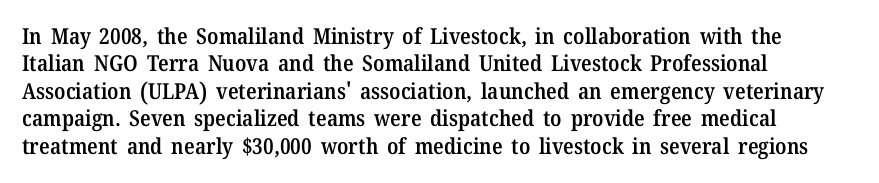
{"italic": "no", "bold": "semi", "underline": "no", "align": "left", "line_spacing": "normal", "line_spacing_ratio": 1.25, "letter_spacing": "normal", "letter_spacing_em": 0.0, "glyph_px": 22}
